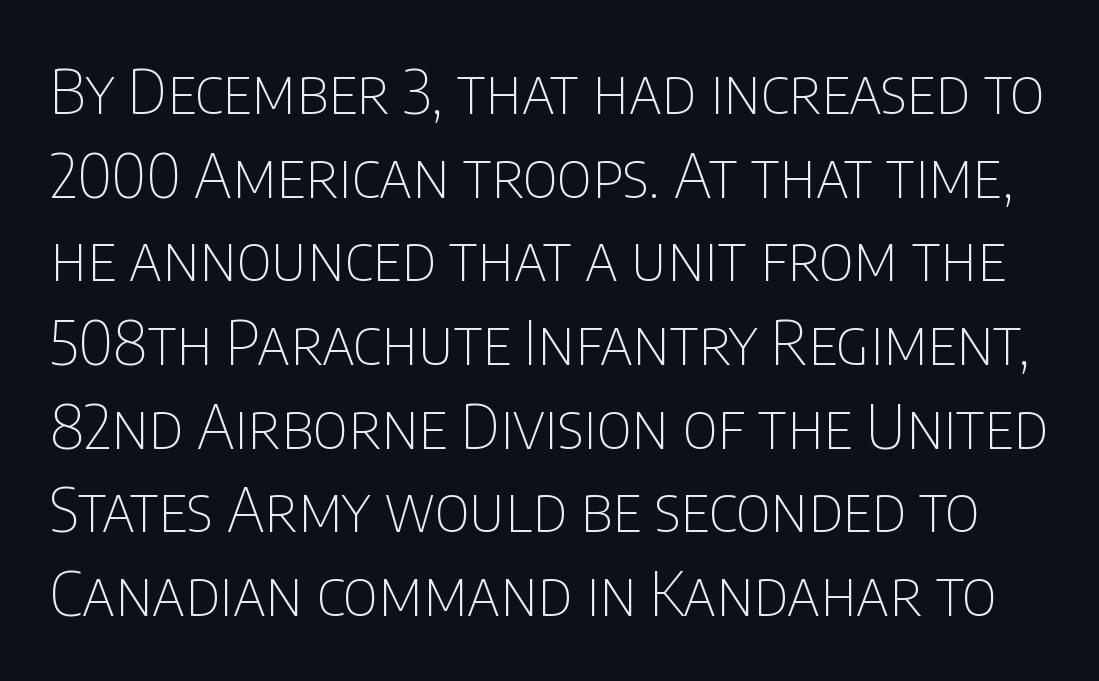
Beneath every word, the page is bare. Letters have the restrained weight of plain body copy at most. Character widths vary here, with narrow letters taking less room than wide ones. Nothing unusual about the tracking: characters are spaced as the font intends. These lines sit exactly where default settings would place them. This is the regular roman posture of the typeface.
